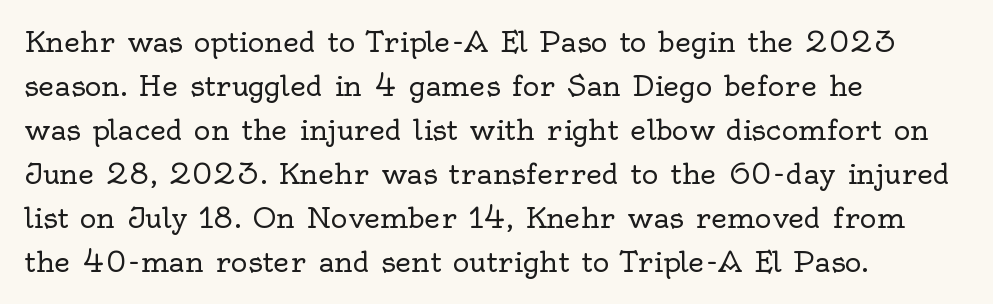
Q: Is the text bold? A: No.
Q: Is the text italic (slanted)? A: No, it is upright.
Q: Is the typeface a serif or a sans-serif typeface? A: Serif.
Q: Is the text underlined? A: No.
Q: How is the paragraph aligned? A: Left-aligned.
Q: Is the spacing between letters normal or unusually wide? A: Normal.
Q: Is the spacing between lines tight, normal or loose? A: Normal.
Q: Width (condensed, normal, or wide)? A: Normal.
Q: x-height? A: Small.
Q: Monospaced? A: No.
